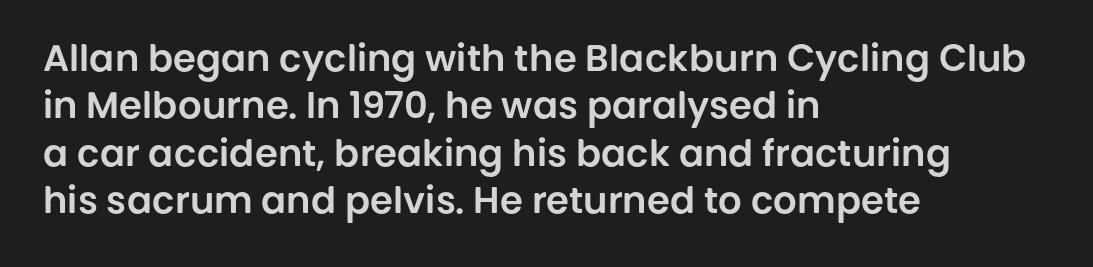
The image shows 37 px sans-serif type, upright; set left-aligned, normal line spacing (1.28x), normal letter spacing, not underlined; low stroke contrast and a large x-height.
